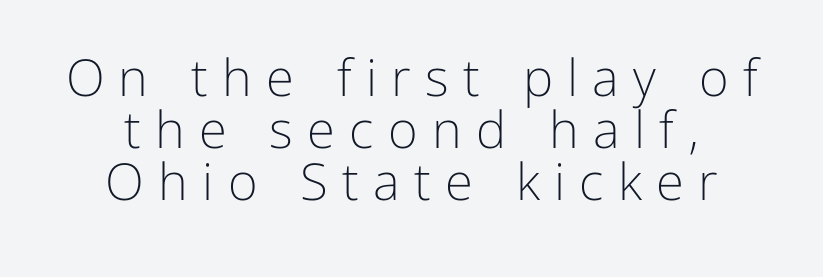
The passage shown is typeset with a sans-serif family. Notice how the passage keeps no hard edge, just a central spine. The lettering holds an erect, upright posture throughout. Anything drawn beneath the words? Only blank space.
